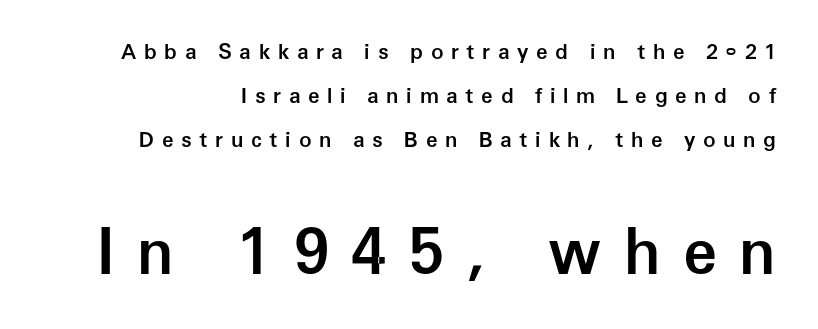
{"serif": "no", "italic": "no", "bold": "semi", "weight": "semibold", "width": "normal", "stroke_contrast": "low", "x_height": "medium", "monospaced": "no", "underline": "no", "line_spacing": "loose", "line_spacing_ratio": 2.09, "letter_spacing": "wide", "letter_spacing_em": 0.36, "larger_block": "second", "size_ratio": 2.95, "glyph_px": 62}
